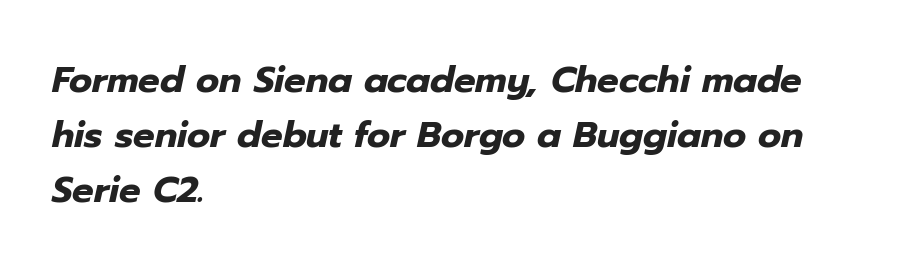
{"italic": "yes", "lean": "right", "slant_degrees": 12, "bold": "yes", "weight": "heavy", "width": "normal", "stroke_contrast": "low", "x_height": "medium", "monospaced": "no", "underline": "no", "align": "left", "line_spacing": "normal", "line_spacing_ratio": 1.53, "letter_spacing": "normal", "letter_spacing_em": 0.0, "glyph_px": 36}
